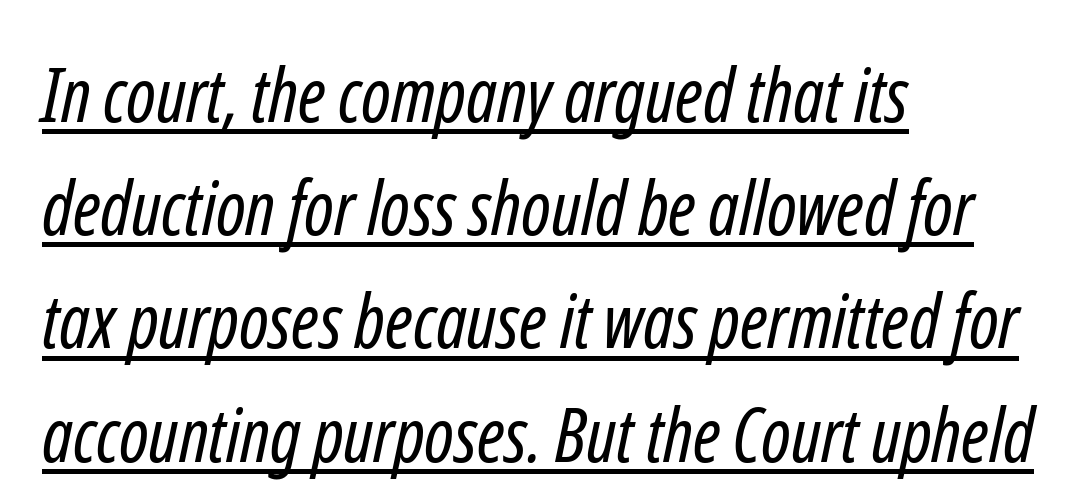
Q: Is the text bold? A: No.
Q: Is the typeface a serif or a sans-serif typeface? A: Sans-serif.
Q: Is the text underlined? A: Yes.
Q: How is the paragraph aligned? A: Left-aligned.
Q: Is the spacing between letters normal or unusually wide? A: Normal.
Q: Is the spacing between lines tight, normal or loose? A: Normal.
Q: Width (condensed, normal, or wide)? A: Condensed.
Q: Stroke contrast? A: Low.
Q: x-height? A: Medium.
Q: Monospaced? A: No.
